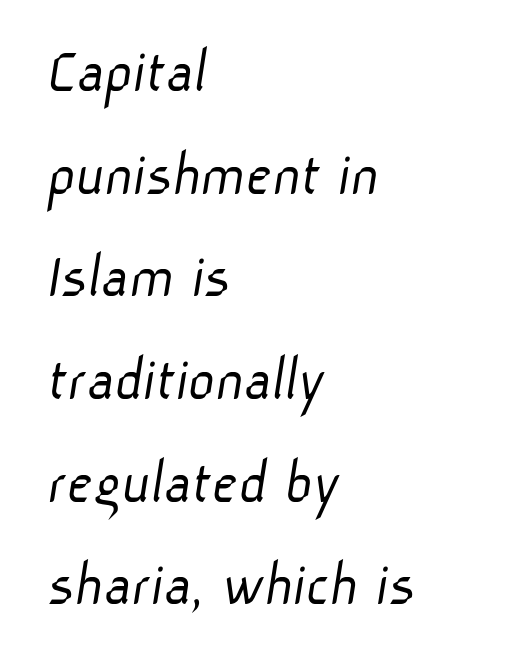
The cut favours lightness, reaching ordinary text weight at its darkest. The passage shown has conventional tracking throughout. The rendering uses a moderate line-height, typical for paragraphs. Proportional: the letters do not fall into vertical columns.
